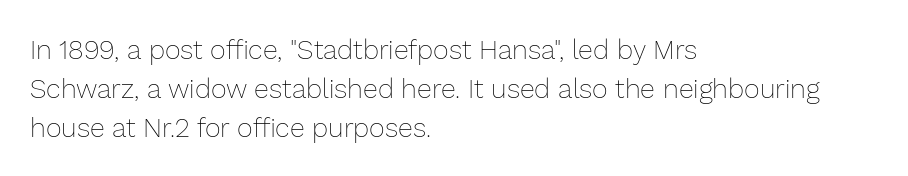
{"italic": "no", "bold": "no", "underline": "no", "align": "left", "line_spacing": "normal", "line_spacing_ratio": 1.44, "letter_spacing": "normal", "letter_spacing_em": 0.0, "glyph_px": 27}
